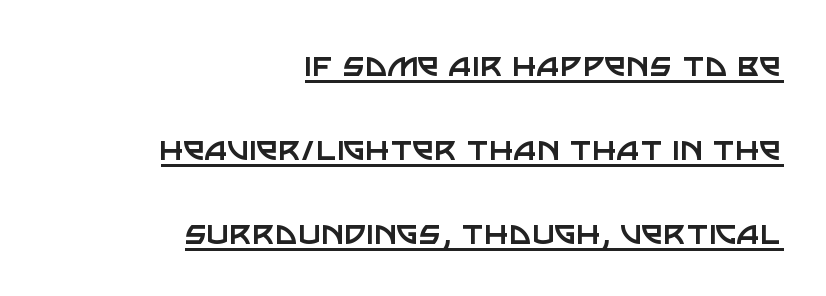
Do the characters align in a grid? No, the font is proportional. The letterforms sit shoulder to shoulder at normal distance. A light-to-regular cut is what we see here. Interline gaps are noticeably wide in this sample. These lines are set flush right with a ragged left edge.
